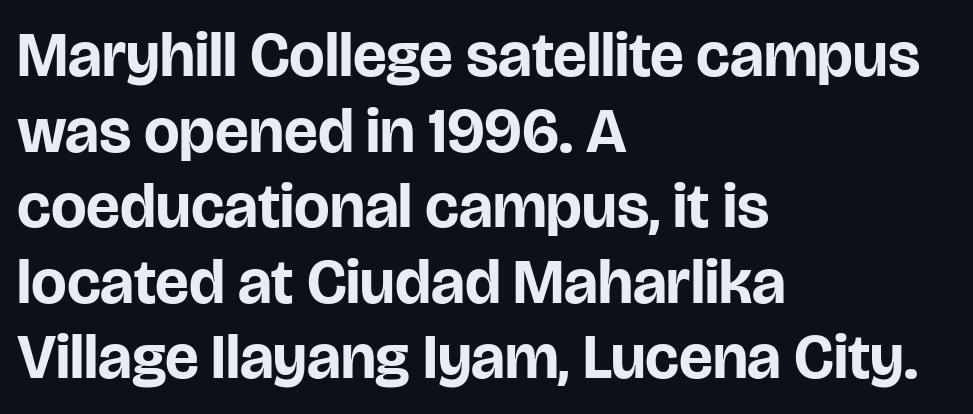
{"serif": "no", "italic": "no", "bold": "yes", "weight": "bold", "width": "normal", "stroke_contrast": "low", "x_height": "large", "monospaced": "no", "underline": "no", "align": "left", "line_spacing_ratio": 1.2, "letter_spacing": "normal", "letter_spacing_em": 0.0, "glyph_px": 63}
